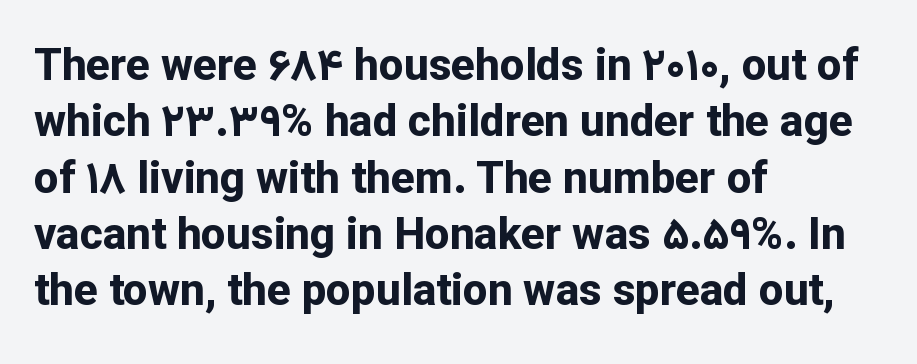
This rendering employs a face without finishing strokes, i.e., a sans-serif. Is there much room between lines? A standard amount, neither cramped nor airy. The words here are not underlined. Note the varied advance widths — an 'i' is clearly narrower than an 'm'. If you drew a line through each stem, it would be perfectly vertical.
